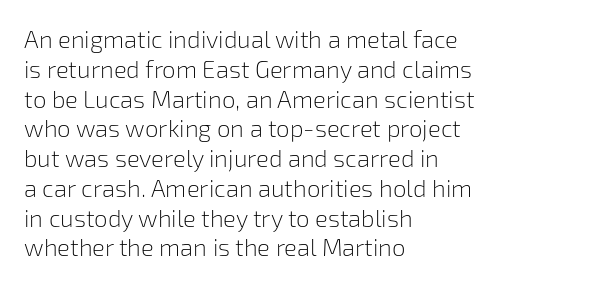
The image shows 24 px text type, upright; set left-aligned, line spacing 1.24x, normal letter spacing, not underlined.
